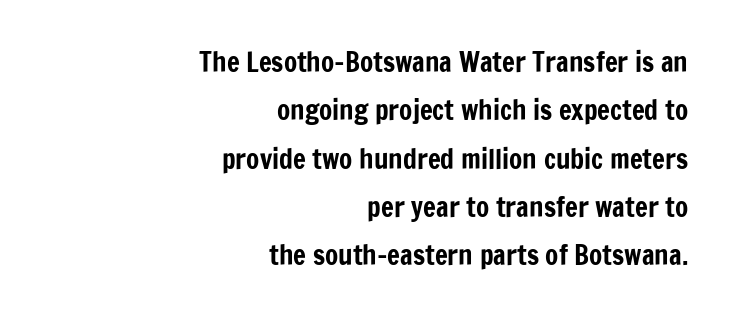
The image shows 27 px text type, upright; set right-aligned, line spacing 1.79x, normal letter spacing, not underlined.
